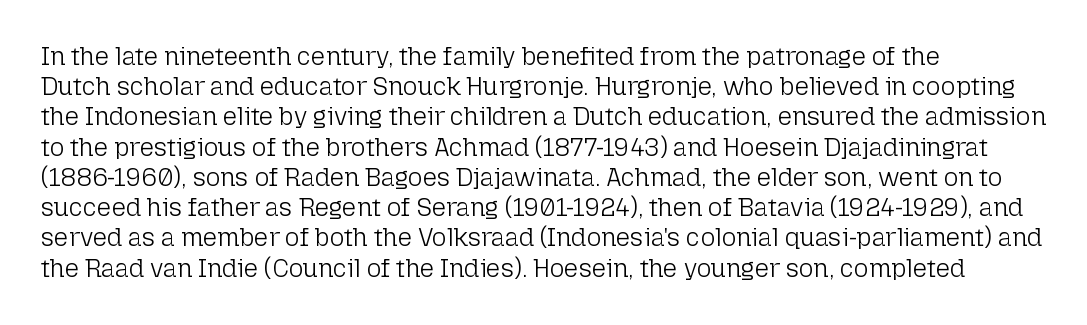
{"italic": "no", "bold": "no", "underline": "no", "align": "left", "line_spacing_ratio": 1.21, "letter_spacing": "normal", "letter_spacing_em": 0.0, "glyph_px": 25}
